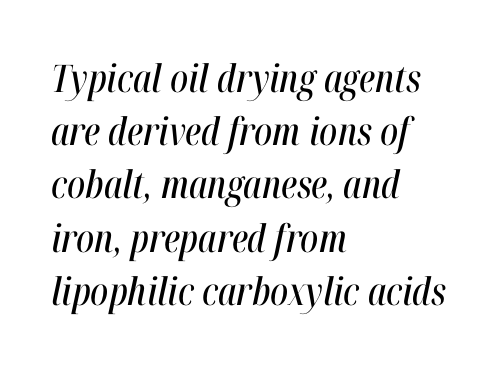
The image shows 38 px condensed type, italic (leaning right); set left-aligned, normal line spacing (1.4x), normal letter spacing, not underlined; high stroke contrast and a medium x-height.
